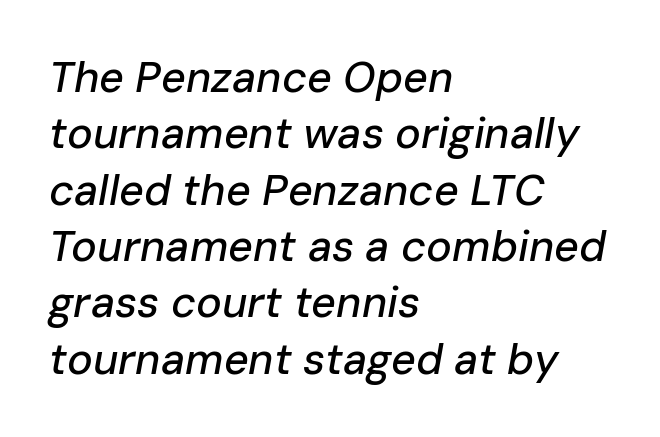
Q: Is the text italic (slanted)? A: Yes, it leans right by about 10 degrees.
Q: Is the text underlined? A: No.
Q: How is the paragraph aligned? A: Left-aligned.
Q: Is the spacing between letters normal or unusually wide? A: Normal.
Q: Is the spacing between lines tight, normal or loose? A: Normal.
Q: Width (condensed, normal, or wide)? A: Normal.
Q: Stroke contrast? A: Low.
Q: x-height? A: Medium.
Q: Monospaced? A: No.
